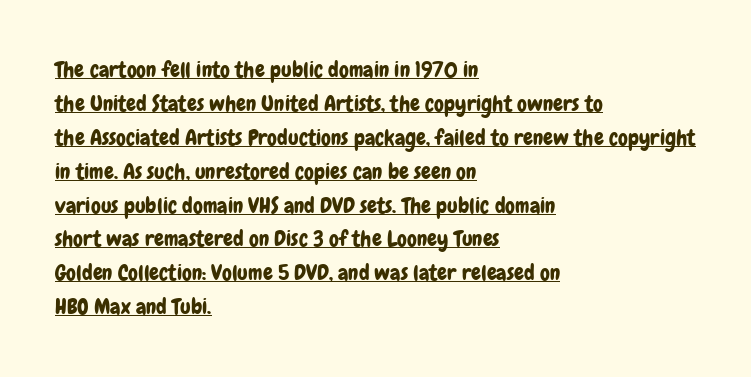
{"italic": "no", "underline": "yes", "align": "left", "line_spacing": "normal", "line_spacing_ratio": 1.54, "letter_spacing": "normal", "letter_spacing_em": 0.0, "glyph_px": 22}
